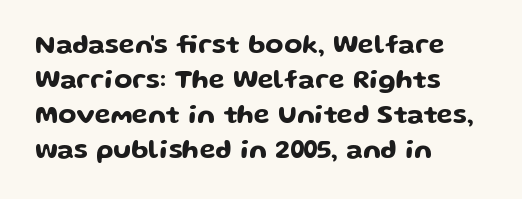
{"italic": "no", "underline": "no", "align": "left", "line_spacing": "normal", "line_spacing_ratio": 1.34, "letter_spacing": "normal", "letter_spacing_em": 0.0, "glyph_px": 26}
